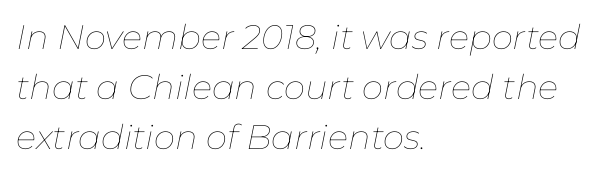
{"italic": "yes", "lean": "right", "slant_degrees": 11, "bold": "no", "weight": "thin", "width": "normal", "stroke_contrast": "low", "x_height": "medium", "monospaced": "no", "underline": "no", "align": "left", "line_spacing": "normal", "line_spacing_ratio": 1.47, "letter_spacing": "normal", "letter_spacing_em": 0.0, "glyph_px": 34}
